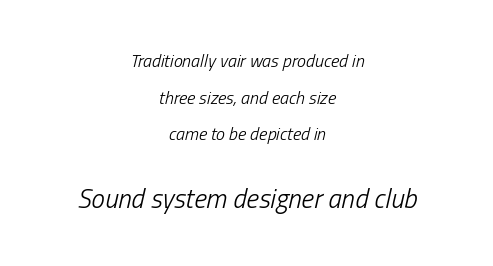
{"italic": "yes", "lean": "right", "slant_degrees": 13, "bold": "no", "underline": "no", "align": "center", "line_spacing": "loose", "line_spacing_ratio": 2.03, "letter_spacing": "normal", "letter_spacing_em": 0.0, "larger_block": "second", "size_ratio": 1.5, "glyph_px": 27}
